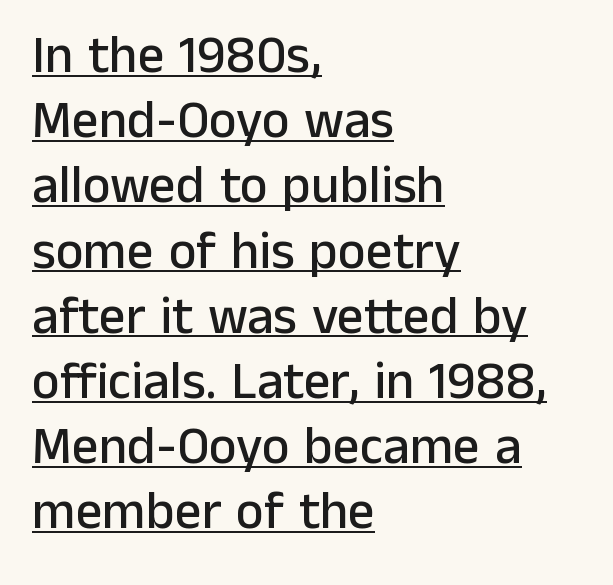
{"serif": "no", "italic": "no", "width": "normal", "stroke_contrast": "low", "x_height": "medium", "monospaced": "no", "underline": "yes", "align": "left", "line_spacing_ratio": 1.23, "letter_spacing": "normal", "letter_spacing_em": 0.0, "glyph_px": 53}
